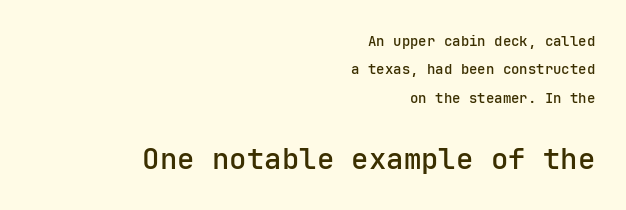
The passage is arranged like a letterhead date or caption credit — flush right. The passage shown is typeset with a sans-serif family. Larger block? The one below; the one above is distinctly smaller. Line spacing here is loose. A bare baseline throughout the passage.
